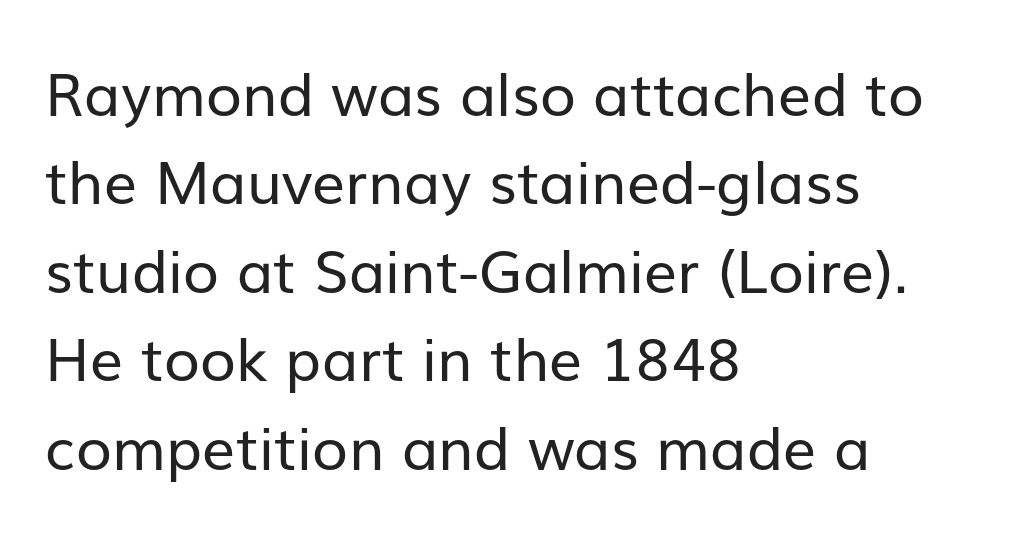
Q: Is the text bold? A: No.
Q: Is the text italic (slanted)? A: No, it is upright.
Q: Is the typeface a serif or a sans-serif typeface? A: Sans-serif.
Q: Is the text underlined? A: No.
Q: How is the paragraph aligned? A: Left-aligned.
Q: Is the spacing between letters normal or unusually wide? A: Normal.
Q: Is the spacing between lines tight, normal or loose? A: Normal.
Q: Width (condensed, normal, or wide)? A: Normal.
Q: Stroke contrast? A: Low.
Q: x-height? A: Medium.
Q: Monospaced? A: No.
